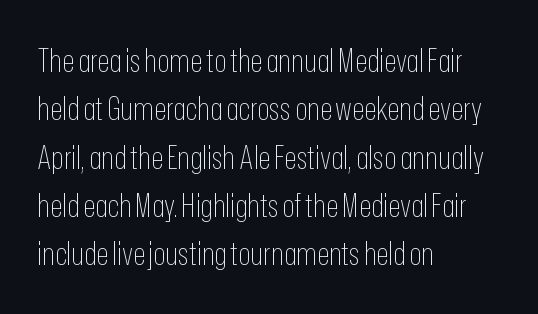
The image shows 32 px thin, condensed sans-serif type, upright; set left-aligned, normal line spacing (1.51x), normal letter spacing, not underlined; low stroke contrast and a medium x-height.
